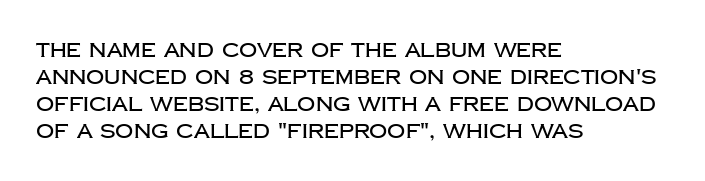
{"italic": "no", "underline": "no", "align": "left", "line_spacing": "normal", "line_spacing_ratio": 1.35, "letter_spacing": "normal", "letter_spacing_em": 0.0, "glyph_px": 20}
